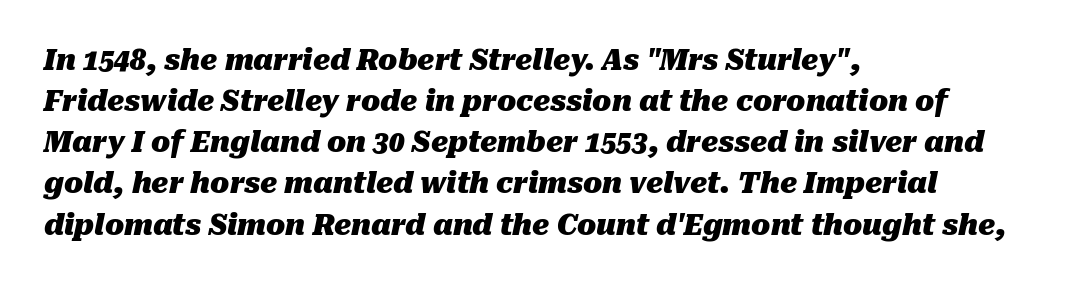
{"italic": "yes", "lean": "right", "slant_degrees": 10, "bold": "yes", "weight": "heavy", "width": "normal", "stroke_contrast": "medium", "x_height": "medium", "monospaced": "no", "underline": "no", "align": "left", "line_spacing": "normal", "line_spacing_ratio": 1.47, "letter_spacing": "normal", "letter_spacing_em": 0.0, "glyph_px": 28}
